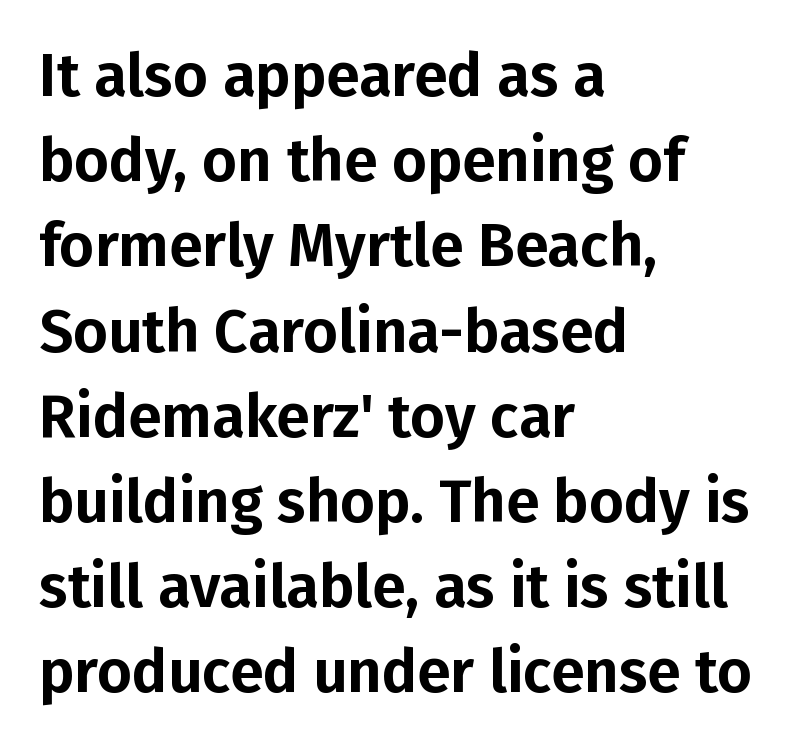
Q: Is the text italic (slanted)? A: No, it is upright.
Q: Is the typeface a serif or a sans-serif typeface? A: Sans-serif.
Q: Is the text underlined? A: No.
Q: How is the paragraph aligned? A: Left-aligned.
Q: Is the spacing between letters normal or unusually wide? A: Normal.
Q: Is the spacing between lines tight, normal or loose? A: Normal.
Q: Width (condensed, normal, or wide)? A: Normal.
Q: Stroke contrast? A: Low.
Q: x-height? A: Medium.
Q: Monospaced? A: No.
